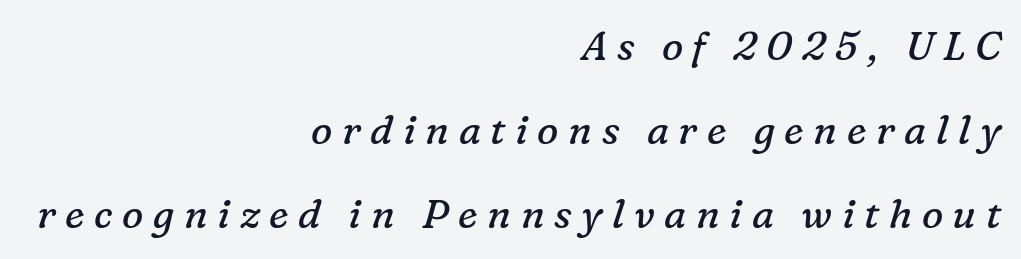
Examine the stroke ends and you'll spot serifs. The strip under each line holds only bare page. Whoever set this chose breathing room over compactness in the vertical rhythm. Summary of weight: not heavy and not bold. Rendered with sloped, italic letterforms.
